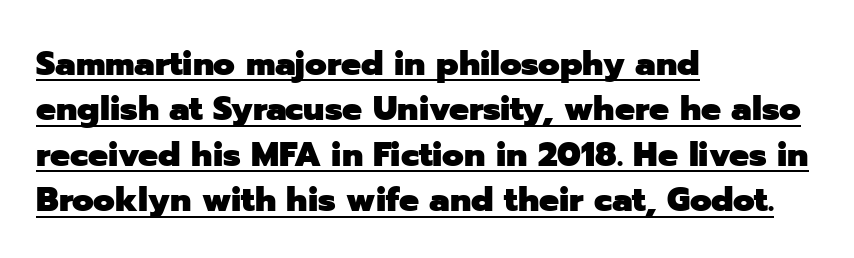
Q: Is the text bold? A: Yes.
Q: Is the text italic (slanted)? A: No, it is upright.
Q: Is the typeface a serif or a sans-serif typeface? A: Sans-serif.
Q: Is the text underlined? A: Yes.
Q: How is the paragraph aligned? A: Left-aligned.
Q: Is the spacing between letters normal or unusually wide? A: Normal.
Q: Is the spacing between lines tight, normal or loose? A: Normal.
Q: Width (condensed, normal, or wide)? A: Normal.
Q: Stroke contrast? A: Low.
Q: x-height? A: Medium.
Q: Monospaced? A: No.
